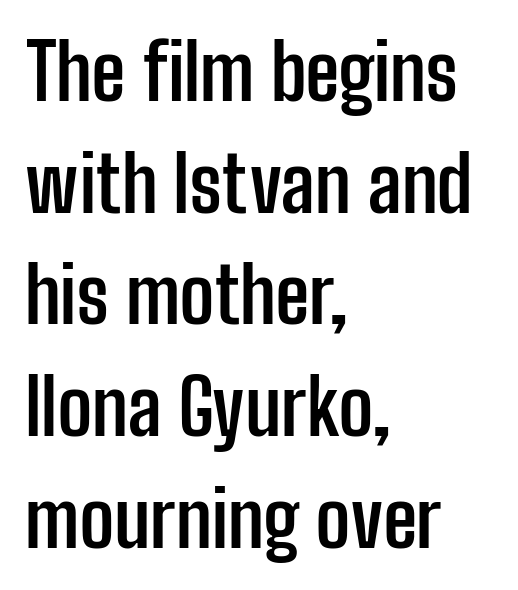
{"serif": "no", "italic": "no", "bold": "yes", "weight": "semibold", "width": "condensed", "stroke_contrast": "low", "x_height": "medium", "monospaced": "no", "underline": "no", "align": "left", "line_spacing": "normal", "line_spacing_ratio": 1.45, "letter_spacing": "normal", "letter_spacing_em": 0.0, "glyph_px": 77}
